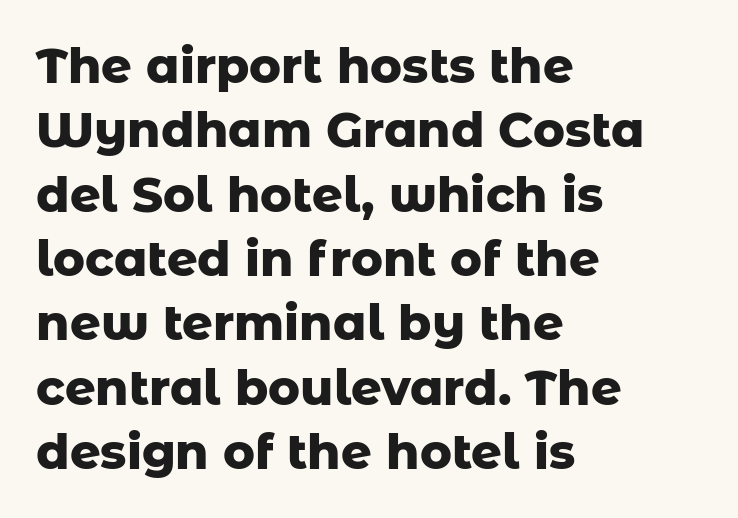
{"serif": "no", "italic": "no", "bold": "yes", "weight": "heavy", "width": "normal", "stroke_contrast": "low", "x_height": "medium", "monospaced": "no", "underline": "no", "align": "left", "line_spacing": "normal", "line_spacing_ratio": 1.34, "letter_spacing": "normal", "letter_spacing_em": 0.0, "glyph_px": 48}
